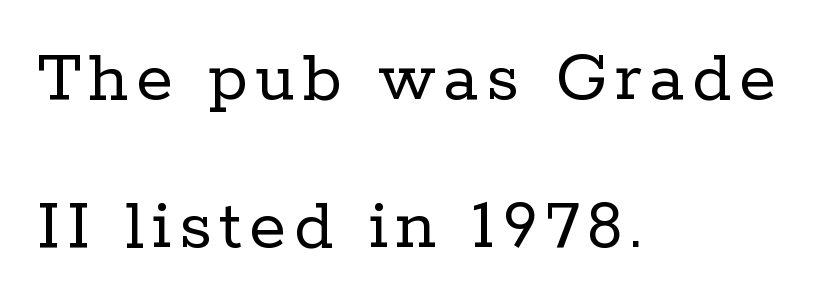
The image shows 75 px regular-weight serif type, upright; set left-aligned, loose line spacing (1.97x), not underlined; low stroke contrast and a medium x-height.
